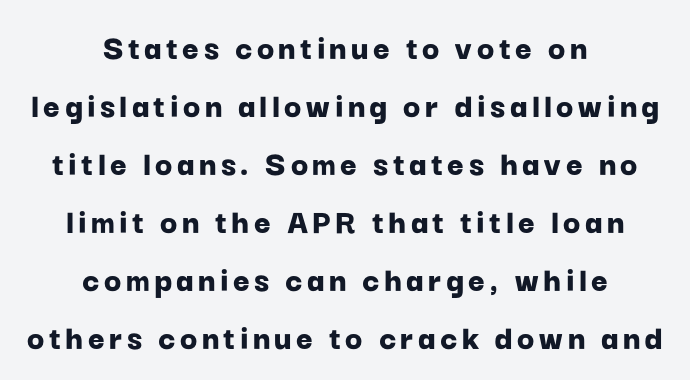
The image shows 36 px bold sans-serif type, upright; set centered, normal line spacing (1.61x), not underlined; low stroke contrast and a medium x-height.
